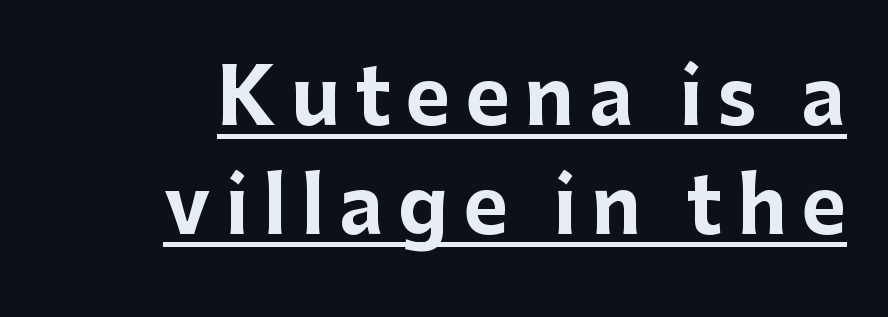
{"serif": "no", "italic": "no", "bold": "yes", "weight": "bold", "width": "normal", "stroke_contrast": "low", "x_height": "medium", "monospaced": "no", "underline": "yes", "align": "right", "line_spacing": "normal", "line_spacing_ratio": 1.41, "glyph_px": 77}
